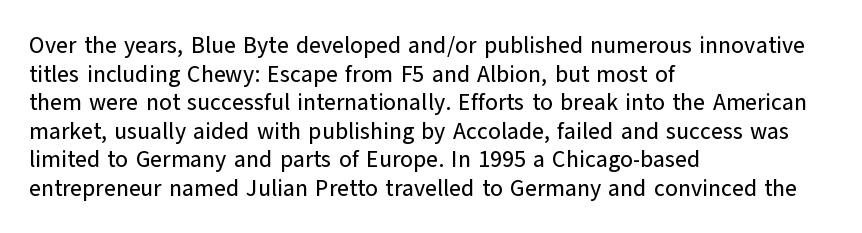
The image shows 23 px text type, upright; set left-aligned, line spacing 1.24x, normal letter spacing, not underlined.
